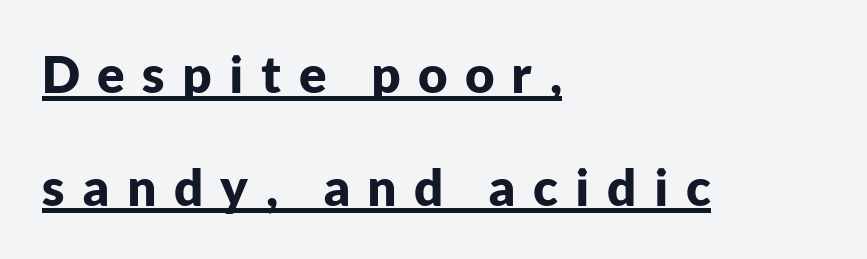
{"serif": "no", "italic": "no", "bold": "yes", "weight": "bold", "width": "normal", "stroke_contrast": "low", "x_height": "medium", "monospaced": "no", "underline": "yes", "align": "left", "line_spacing": "loose", "line_spacing_ratio": 2.21, "letter_spacing": "wide", "letter_spacing_em": 0.34, "glyph_px": 51}
